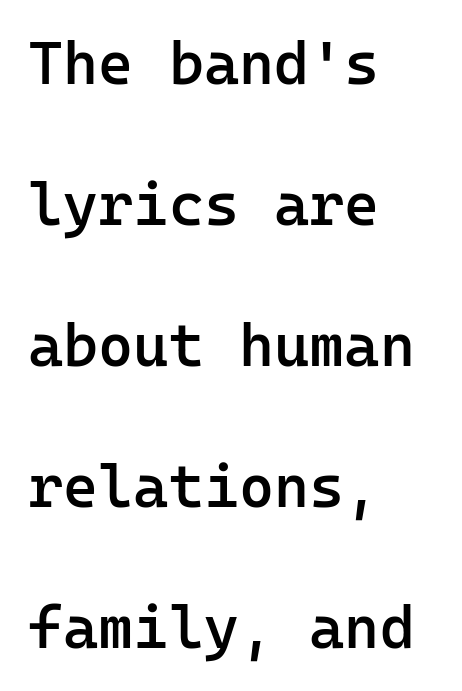
Serifs: no, the terminals of the letterforms are clean. The foot of each line stays bare and open. This sample has the even, mechanical cadence of fixed-width lettering. Casual observation: everything's shoved over to the left. The strokes are fattened partway — semibold, not bold.
